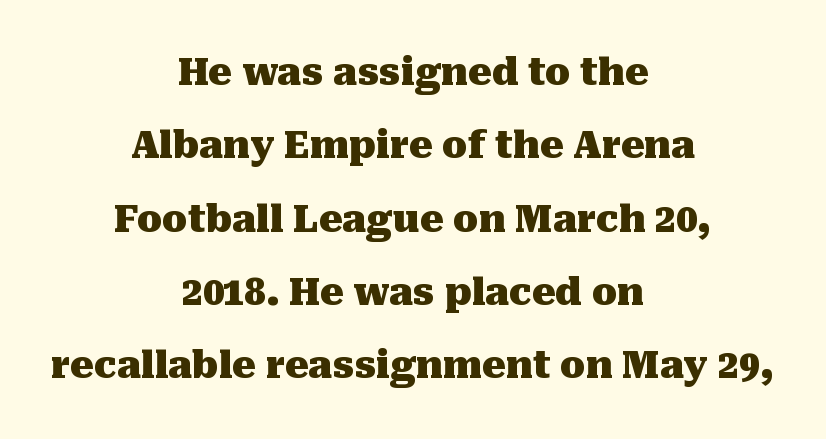
The space beneath each line is pristine and unruled. The whitespace from short lines is split evenly between both sides. This sample has the flowing, uneven cadence of proportional lettering. There is no visible air inserted between adjacent glyphs.
